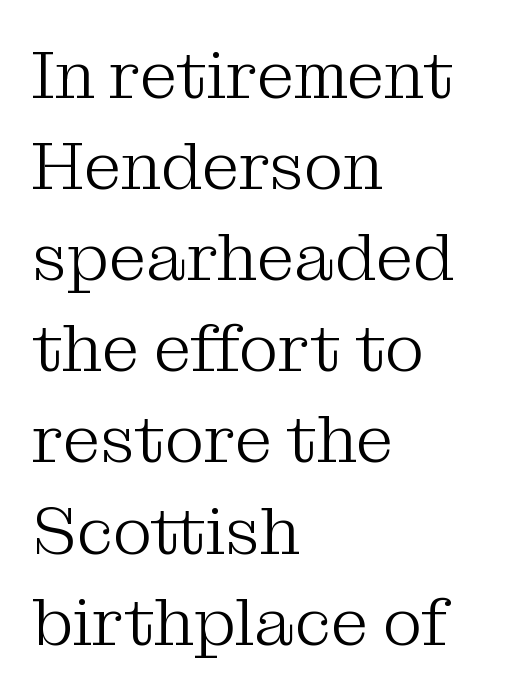
{"serif": "yes", "italic": "no", "bold": "no", "weight": "light", "width": "normal", "stroke_contrast": "medium", "x_height": "medium", "monospaced": "no", "underline": "no", "align": "left", "line_spacing": "normal", "line_spacing_ratio": 1.36, "letter_spacing": "normal", "letter_spacing_em": 0.0, "glyph_px": 67}
